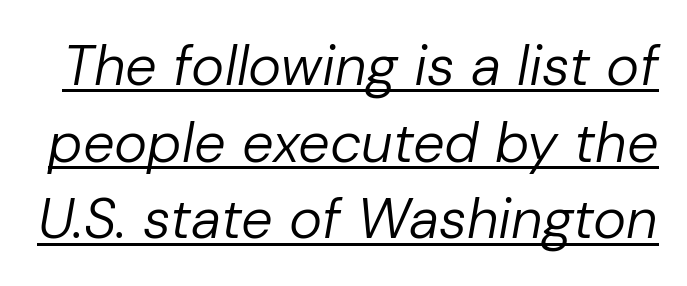
The image shows 56 px regular-weight type, italic (leaning right); set normal line spacing (1.37x), normal letter spacing, underlined; low stroke contrast and a medium x-height.
